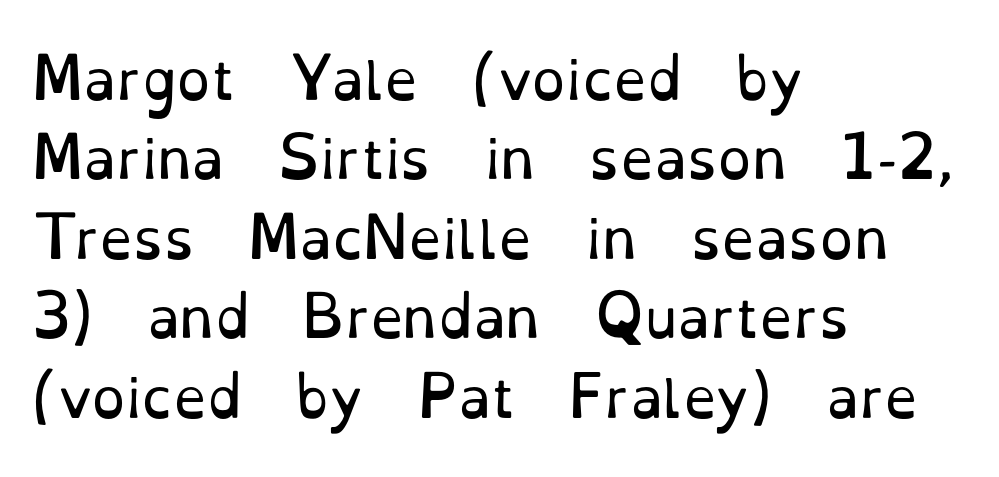
Regular leading. Letters rest on an invisible, unmarked baseline. Stem width sits at or under what a default text font uses.
